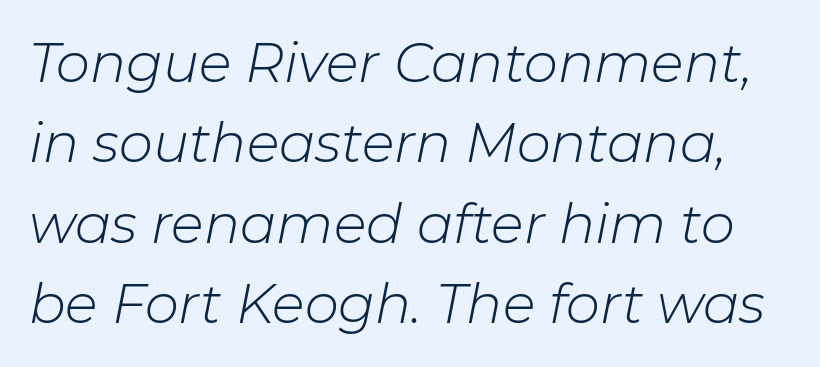
The image shows 54 px light type, italic (leaning right); set normal line spacing (1.49x), normal letter spacing, not underlined; low stroke contrast and a medium x-height.
